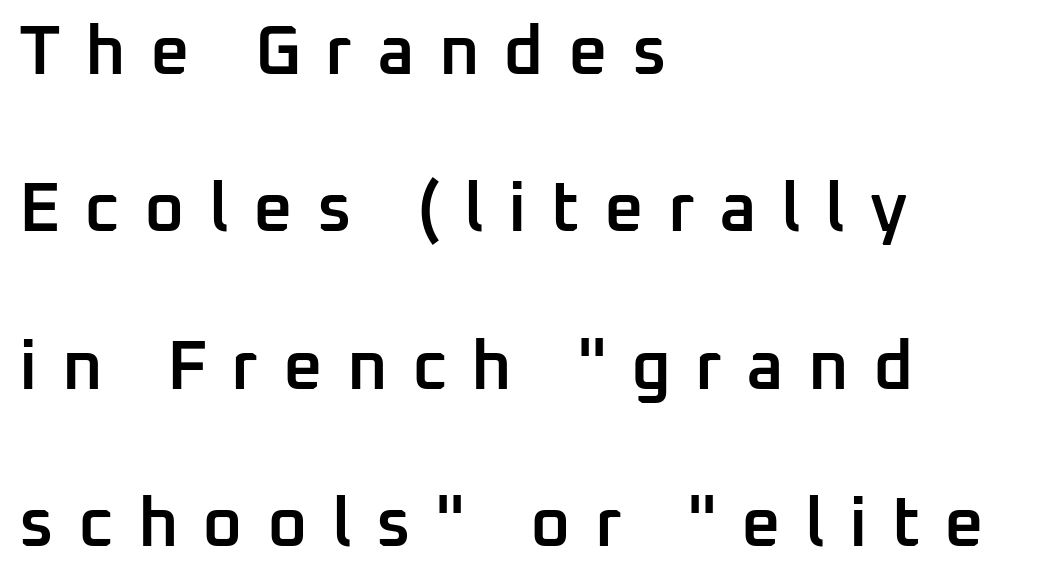
The image shows 69 px semibold sans-serif type, upright; set left-aligned, loose line spacing (2.28x), unusually wide letter spacing (+0.35 em), not underlined; low stroke contrast and a medium x-height.
